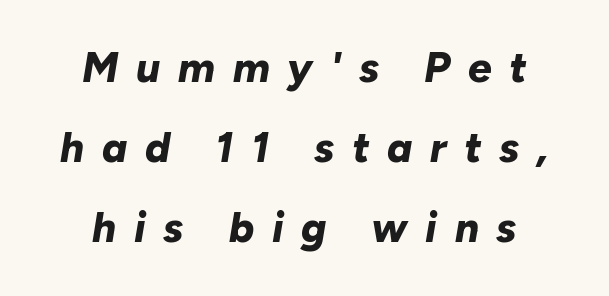
Q: Is the text bold? A: Yes.
Q: Is the text italic (slanted)? A: Yes, it leans right by about 10 degrees.
Q: Is the text underlined? A: No.
Q: How is the paragraph aligned? A: Centered.
Q: Is the spacing between letters normal or unusually wide? A: Unusually wide.
Q: Is the spacing between lines tight, normal or loose? A: Loose.
Q: Width (condensed, normal, or wide)? A: Normal.
Q: Stroke contrast? A: Low.
Q: x-height? A: Medium.
Q: Monospaced? A: No.
